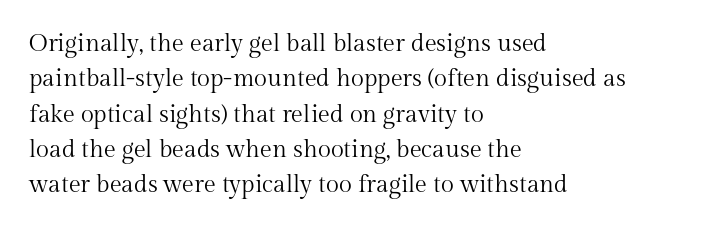
{"italic": "no", "bold": "no", "underline": "no", "align": "left", "line_spacing": "normal", "line_spacing_ratio": 1.47, "letter_spacing": "normal", "letter_spacing_em": 0.0, "glyph_px": 24}
